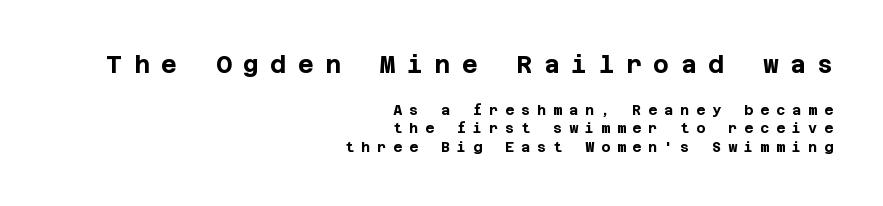
{"italic": "no", "bold": "yes", "underline": "no", "align": "right", "line_spacing": "normal", "line_spacing_ratio": 1.32, "letter_spacing": "wide", "letter_spacing_em": 0.49, "larger_block": "first", "size_ratio": 1.71, "glyph_px": 24}
